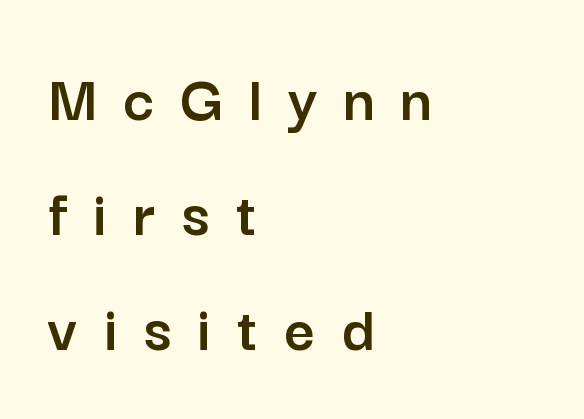
The image shows 67 px sans-serif type, upright; set left-aligned, line spacing 1.72x, unusually wide letter spacing (+0.39 em), not underlined; low stroke contrast and a medium x-height.
